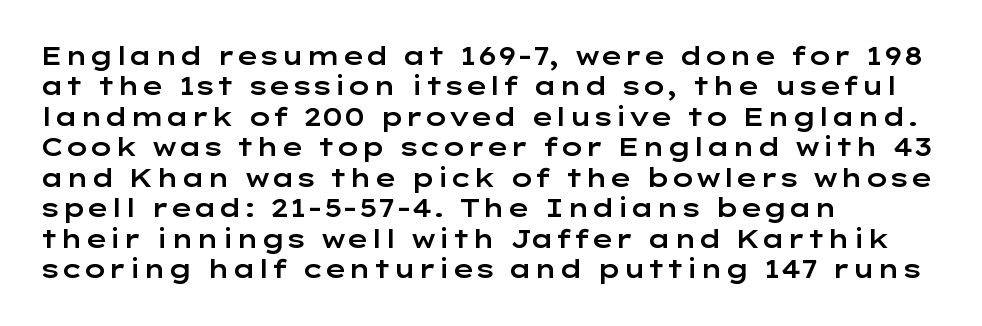
{"italic": "no", "underline": "no", "align": "left", "line_spacing_ratio": 1.22, "letter_spacing": "normal", "letter_spacing_em": 0.0, "glyph_px": 25}
